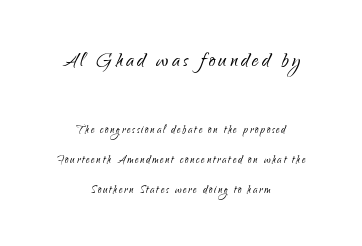
Q: Is the text bold? A: No.
Q: Is the text italic (slanted)? A: Yes.
Q: Is the text underlined? A: No.
Q: How is the paragraph aligned? A: Centered.
Q: Is the spacing between lines tight, normal or loose? A: Loose.
Q: Which block of text is set in a larger size, the first (top) or the second (bottom)? A: The first (top) one.
